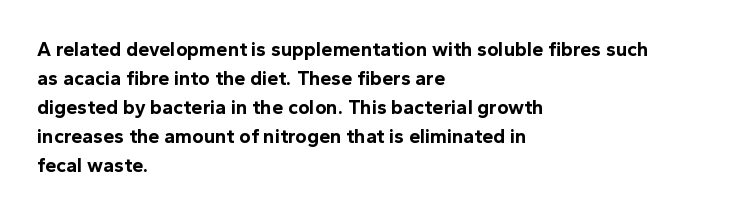
Q: Is the text bold? A: Yes.
Q: Is the text italic (slanted)? A: No, it is upright.
Q: Is the text underlined? A: No.
Q: How is the paragraph aligned? A: Left-aligned.
Q: Is the spacing between letters normal or unusually wide? A: Normal.
Q: Is the spacing between lines tight, normal or loose? A: Normal.
